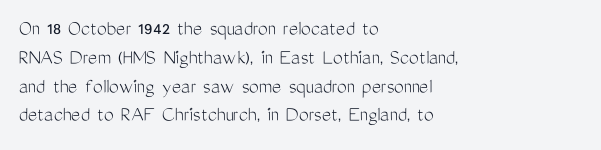
The image shows 22 px text type, upright; set left-aligned, normal line spacing (1.31x), normal letter spacing, not underlined.
